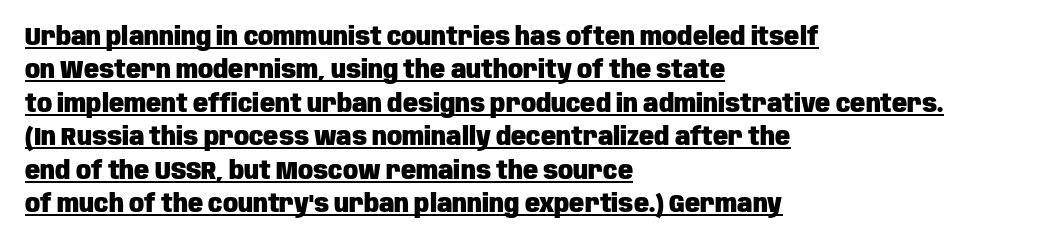
Students, this is bold: see how much ink each stroke carries. The space between consecutive lines is moderate. The compositor pushed each line to the left boundary. The lettering holds an erect, upright posture throughout. A baseline rule has been typeset under these characters.
